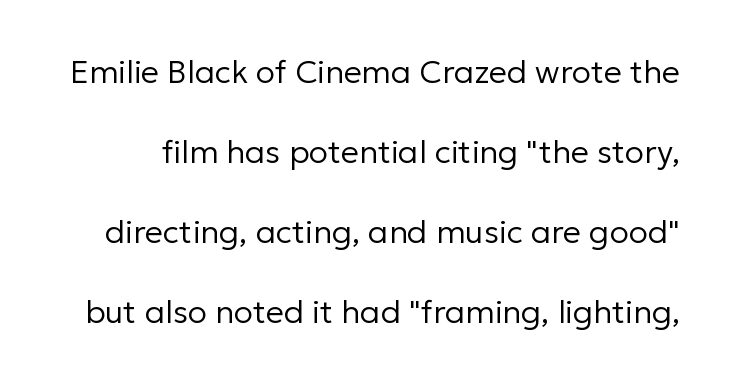
{"serif": "no", "italic": "no", "bold": "no", "weight": "regular", "width": "normal", "stroke_contrast": "low", "x_height": "medium", "monospaced": "no", "underline": "no", "line_spacing": "loose", "line_spacing_ratio": 2.5, "letter_spacing": "normal", "letter_spacing_em": 0.0, "glyph_px": 32}
